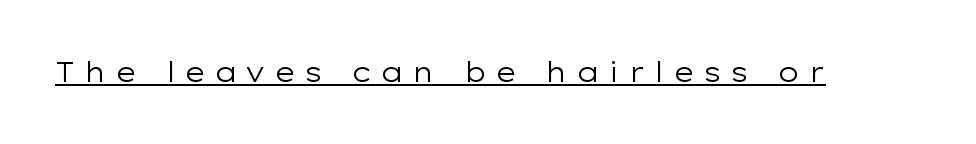
The passage shown is underscored from start to finish. A typesetter would mark this as roman, not italic. Between one letter and the next there's a generous, obvious gap. Weight: regular or lighter.
